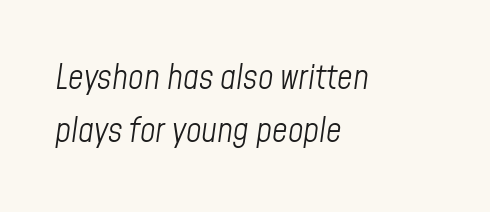
{"italic": "yes", "lean": "right", "slant_degrees": 8, "bold": "no", "weight": "light", "width": "condensed", "stroke_contrast": "low", "x_height": "medium", "monospaced": "no", "underline": "no", "align": "left", "line_spacing": "normal", "line_spacing_ratio": 1.56, "letter_spacing": "normal", "letter_spacing_em": 0.0, "glyph_px": 34}
